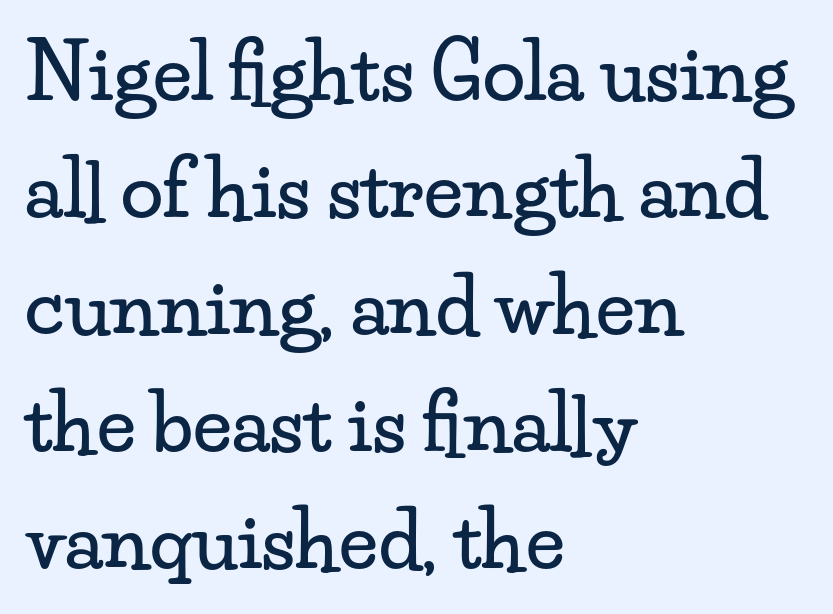
{"serif": "yes", "italic": "no", "width": "wide", "stroke_contrast": "low", "x_height": "small", "monospaced": "no", "underline": "no", "align": "left", "line_spacing": "normal", "line_spacing_ratio": 1.52, "letter_spacing": "normal", "letter_spacing_em": 0.0, "glyph_px": 77}
